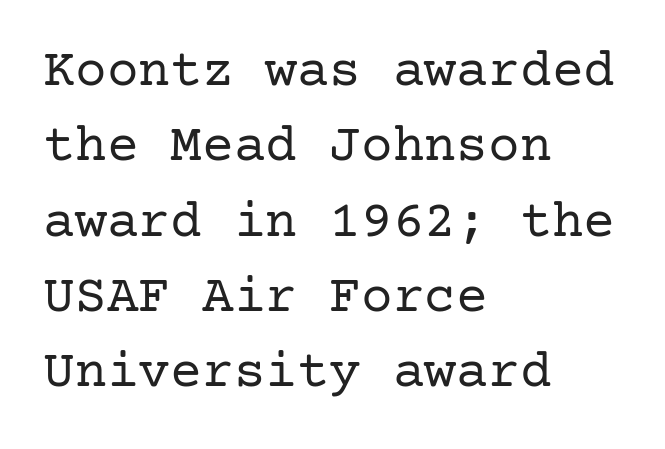
The image shows 53 px regular-weight serif type, upright; set left-aligned, normal line spacing (1.42x), normal letter spacing, not underlined; low stroke contrast and a medium x-height.
